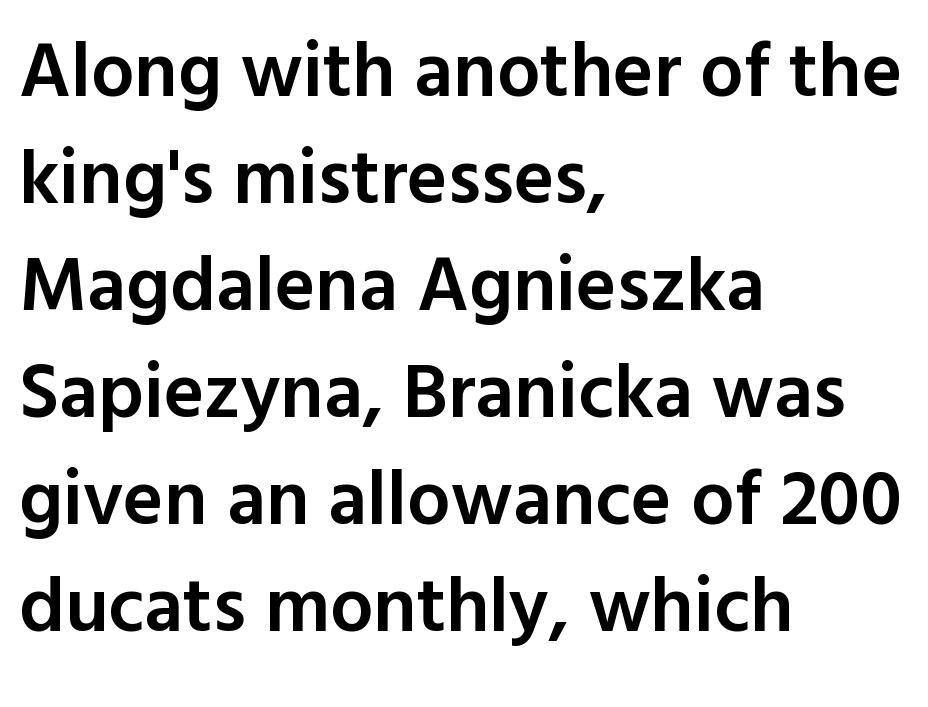
The image shows 77 px semibold sans-serif type, upright; set left-aligned, normal line spacing (1.39x), normal letter spacing, not underlined; a medium x-height.
